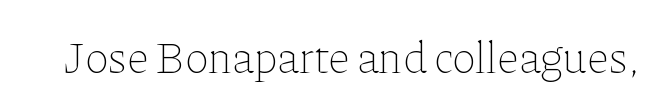
Q: Is the text bold? A: No.
Q: Is the text italic (slanted)? A: No, it is upright.
Q: Is the text underlined? A: No.
Q: Is the spacing between letters normal or unusually wide? A: Normal.
Q: Width (condensed, normal, or wide)? A: Normal.
Q: Stroke contrast? A: Low.
Q: x-height? A: Medium.
Q: Monospaced? A: No.
